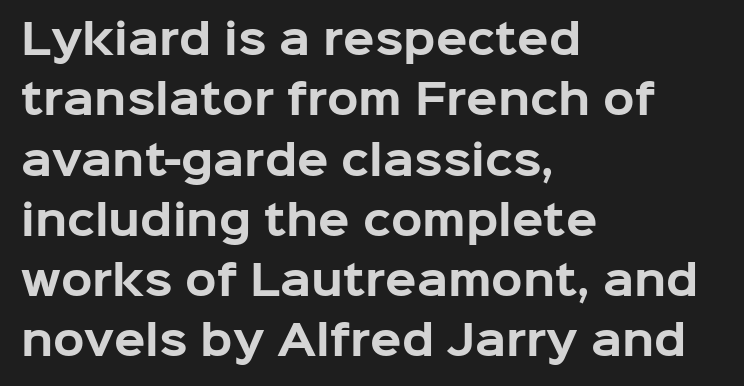
Q: Is the text bold? A: Yes.
Q: Is the text italic (slanted)? A: No, it is upright.
Q: Is the typeface a serif or a sans-serif typeface? A: Sans-serif.
Q: Is the text underlined? A: No.
Q: How is the paragraph aligned? A: Left-aligned.
Q: Is the spacing between letters normal or unusually wide? A: Normal.
Q: Is the spacing between lines tight, normal or loose? A: Normal.
Q: Width (condensed, normal, or wide)? A: Normal.
Q: Stroke contrast? A: Low.
Q: x-height? A: Medium.
Q: Monospaced? A: No.
